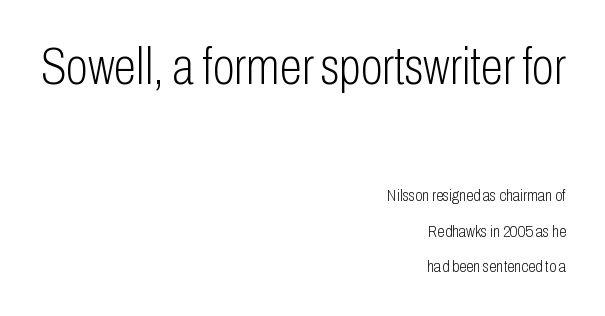
{"serif": "no", "italic": "no", "bold": "no", "weight": "light", "width": "condensed", "stroke_contrast": "low", "x_height": "medium", "monospaced": "no", "underline": "no", "align": "right", "line_spacing": "loose", "line_spacing_ratio": 2.09, "letter_spacing": "normal", "letter_spacing_em": 0.0, "larger_block": "first", "size_ratio": 3.0, "glyph_px": 51}
